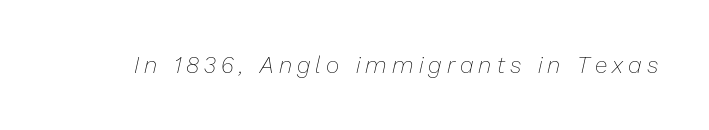
The image shows 23 px text type, italic (leaning right); set unusually wide letter spacing (+0.22 em), not underlined.
